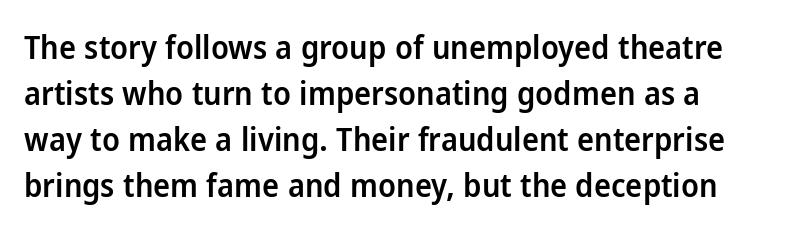
Honestly, the letter spacing is just normal — you wouldn't notice it. The text was rendered using a sans face with plain stroke endings. Note the varied advance widths — an 'i' is clearly narrower than an 'm'. The font is running at a semibold setting, under full bold.
